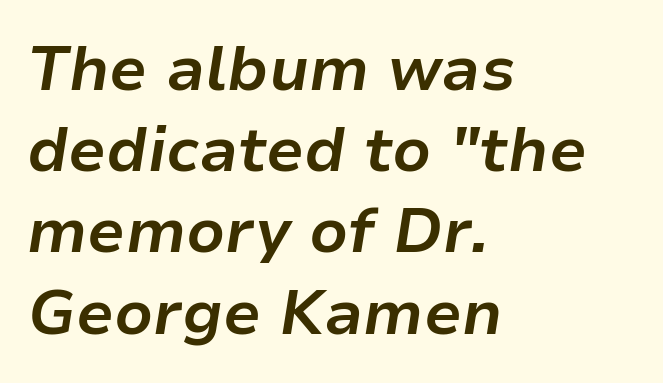
{"italic": "yes", "lean": "right", "slant_degrees": 9, "bold": "yes", "weight": "bold", "width": "normal", "stroke_contrast": "low", "x_height": "medium", "monospaced": "no", "underline": "no", "align": "left", "line_spacing": "normal", "line_spacing_ratio": 1.31, "letter_spacing": "normal", "letter_spacing_em": 0.0, "glyph_px": 62}
